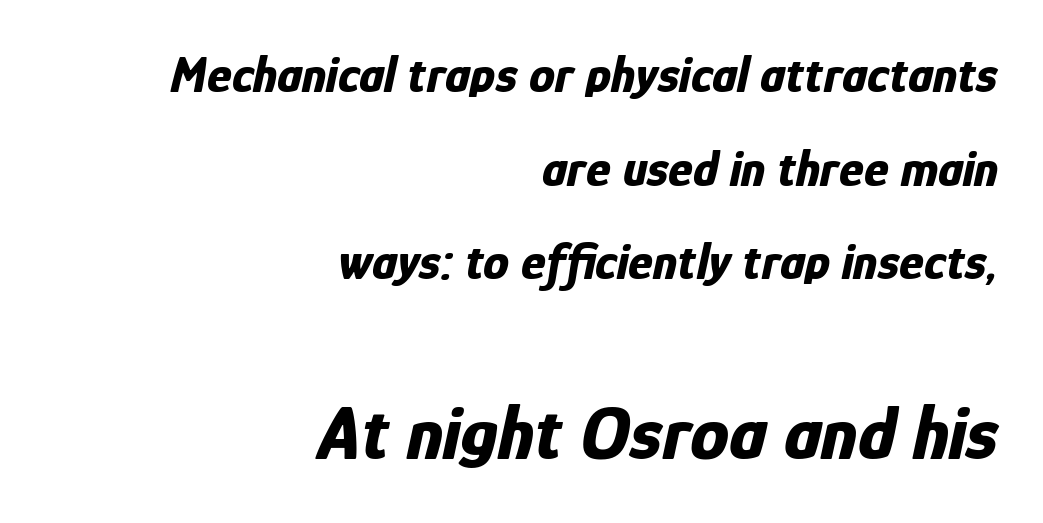
{"italic": "yes", "lean": "right", "slant_degrees": 12, "bold": "yes", "weight": "bold", "width": "condensed", "stroke_contrast": "low", "x_height": "medium", "monospaced": "no", "underline": "no", "align": "right", "line_spacing_ratio": 1.8, "letter_spacing": "normal", "letter_spacing_em": 0.0, "larger_block": "second", "size_ratio": 1.5, "glyph_px": 78}
